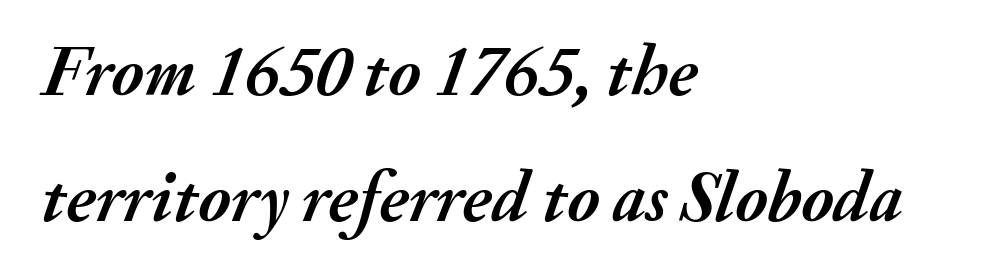
{"italic": "yes", "lean": "right", "slant_degrees": 20, "bold": "yes", "weight": "semibold", "width": "normal", "stroke_contrast": "medium", "x_height": "small", "monospaced": "no", "underline": "no", "align": "left", "line_spacing_ratio": 1.77, "letter_spacing": "normal", "letter_spacing_em": 0.0, "glyph_px": 71}
